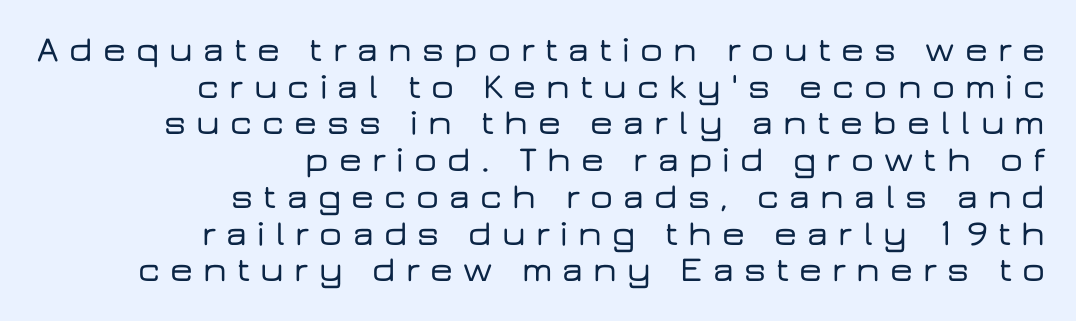
{"serif": "no", "italic": "no", "width": "wide", "stroke_contrast": "low", "x_height": "medium", "monospaced": "no", "underline": "no", "align": "right", "line_spacing": "tight", "line_spacing_ratio": 1.02, "letter_spacing": "wide", "letter_spacing_em": 0.28, "glyph_px": 36}
